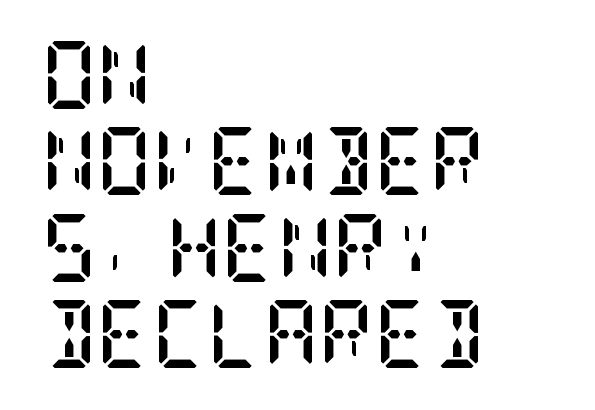
Reading down the block, your eye returns to a fixed left position each line. This block has exactly the height ordinary leading produces. Compared with typical body copy, the letter spacing here is the same. Compared with an ordinary text face, these strokes are far heavier — a full bold.
